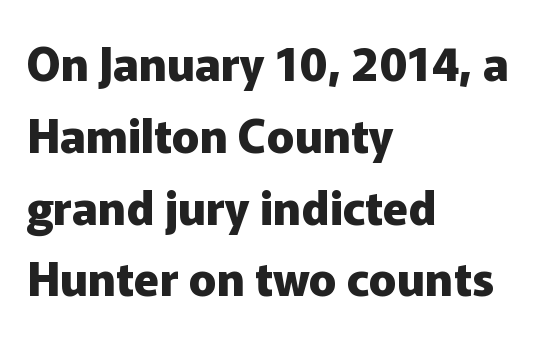
Q: Is the text bold? A: Yes.
Q: Is the text italic (slanted)? A: No, it is upright.
Q: Is the typeface a serif or a sans-serif typeface? A: Sans-serif.
Q: Is the text underlined? A: No.
Q: How is the paragraph aligned? A: Left-aligned.
Q: Is the spacing between letters normal or unusually wide? A: Normal.
Q: Is the spacing between lines tight, normal or loose? A: Normal.
Q: Width (condensed, normal, or wide)? A: Normal.
Q: Stroke contrast? A: Low.
Q: x-height? A: Medium.
Q: Monospaced? A: No.
